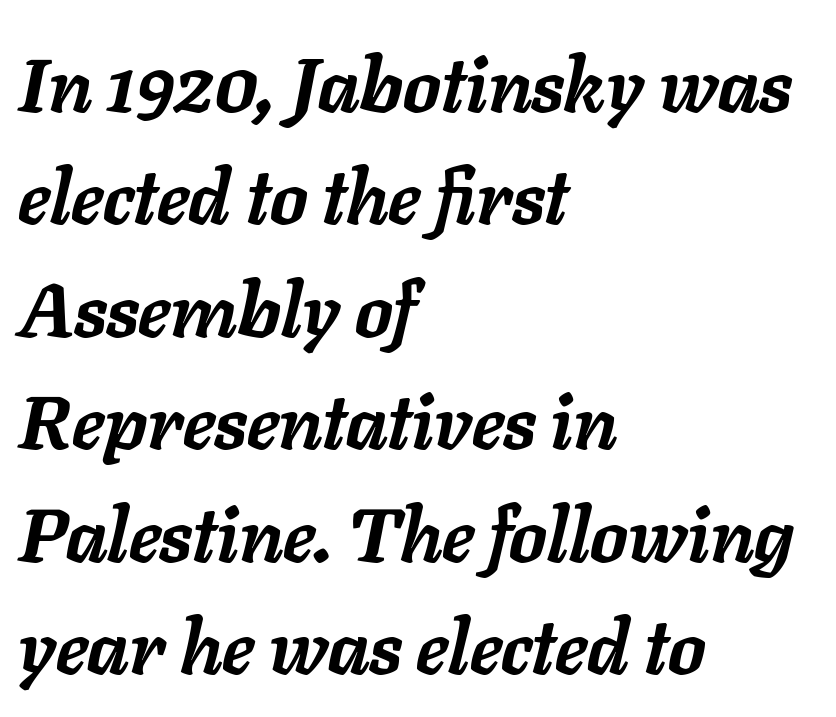
The image shows 75 px semibold type, italic (leaning right); set left-aligned, normal line spacing (1.5x), normal letter spacing, not underlined; low stroke contrast and a medium x-height.
